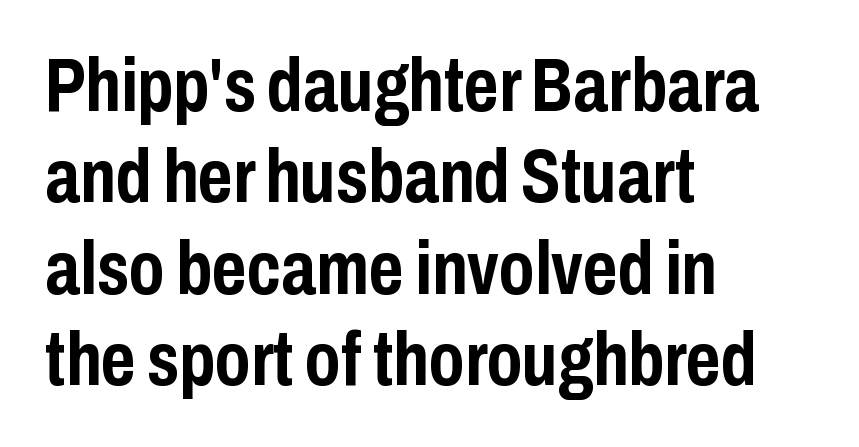
{"serif": "no", "italic": "no", "bold": "yes", "weight": "semibold", "width": "condensed", "stroke_contrast": "low", "x_height": "medium", "monospaced": "no", "underline": "no", "align": "left", "line_spacing_ratio": 1.22, "letter_spacing": "normal", "letter_spacing_em": 0.0, "glyph_px": 75}
